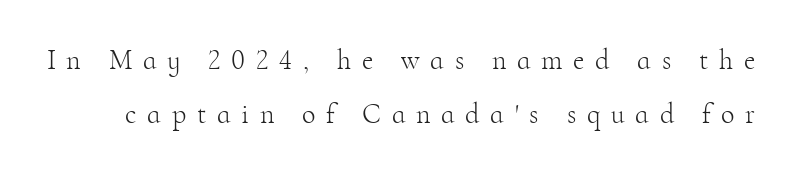
Q: Is the text bold? A: No.
Q: Is the text italic (slanted)? A: No, it is upright.
Q: Is the typeface a serif or a sans-serif typeface? A: Serif.
Q: Is the text underlined? A: No.
Q: Is the spacing between letters normal or unusually wide? A: Unusually wide.
Q: Is the spacing between lines tight, normal or loose? A: Loose.
Q: Width (condensed, normal, or wide)? A: Normal.
Q: Stroke contrast? A: High.
Q: x-height? A: Small.
Q: Monospaced? A: No.
